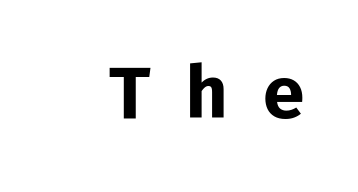
Q: Is the text bold? A: Yes.
Q: Is the text italic (slanted)? A: No, it is upright.
Q: Is the typeface a serif or a sans-serif typeface? A: Sans-serif.
Q: Is the text underlined? A: No.
Q: Is the spacing between letters normal or unusually wide? A: Unusually wide.
Q: Width (condensed, normal, or wide)? A: Normal.
Q: Stroke contrast? A: Low.
Q: x-height? A: Medium.
Q: Monospaced? A: Yes.
